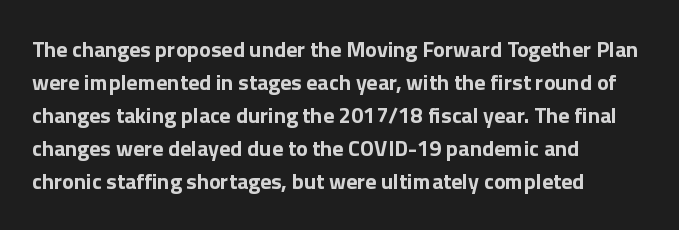
Q: Is the text bold? A: Yes.
Q: Is the text italic (slanted)? A: No, it is upright.
Q: Is the text underlined? A: No.
Q: How is the paragraph aligned? A: Left-aligned.
Q: Is the spacing between letters normal or unusually wide? A: Normal.
Q: Is the spacing between lines tight, normal or loose? A: Normal.
